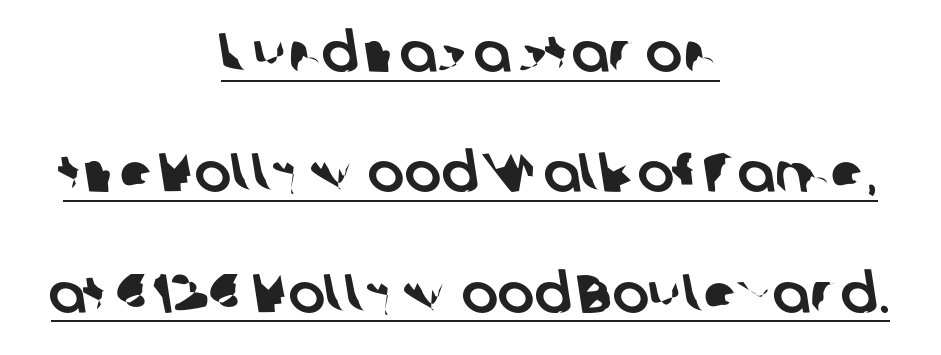
The image shows 55 px sans-serif type; set centered, loose line spacing (2.19x), normal letter spacing, underlined; low stroke contrast and a medium x-height.
